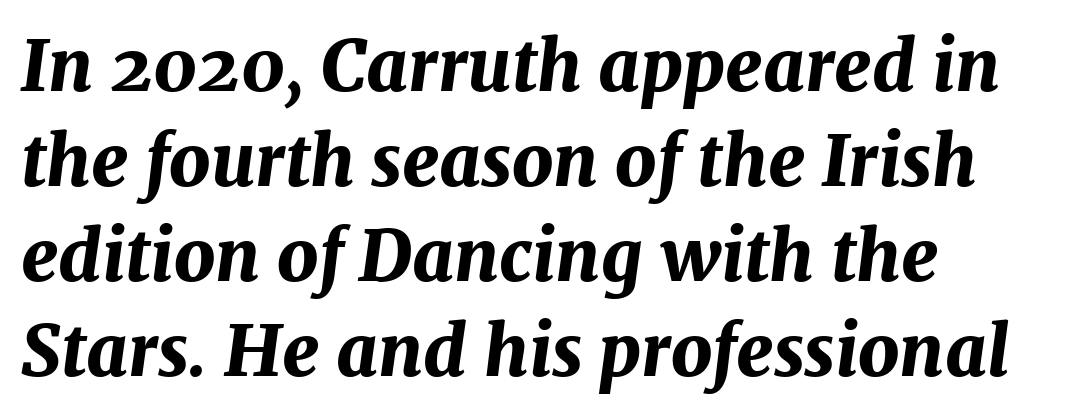
Q: Is the text bold? A: Yes.
Q: Is the text italic (slanted)? A: Yes, it leans right by about 7 degrees.
Q: Is the text underlined? A: No.
Q: How is the paragraph aligned? A: Left-aligned.
Q: Is the spacing between letters normal or unusually wide? A: Normal.
Q: Is the spacing between lines tight, normal or loose? A: Normal.
Q: Width (condensed, normal, or wide)? A: Normal.
Q: Stroke contrast? A: Medium.
Q: x-height? A: Medium.
Q: Monospaced? A: No.
